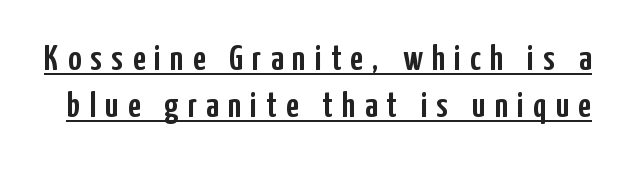
Q: Is the text italic (slanted)? A: No, it is upright.
Q: Is the typeface a serif or a sans-serif typeface? A: Sans-serif.
Q: Is the text underlined? A: Yes.
Q: Is the spacing between letters normal or unusually wide? A: Unusually wide.
Q: Is the spacing between lines tight, normal or loose? A: Normal.
Q: Width (condensed, normal, or wide)? A: Condensed.
Q: Stroke contrast? A: Low.
Q: x-height? A: Medium.
Q: Monospaced? A: No.
